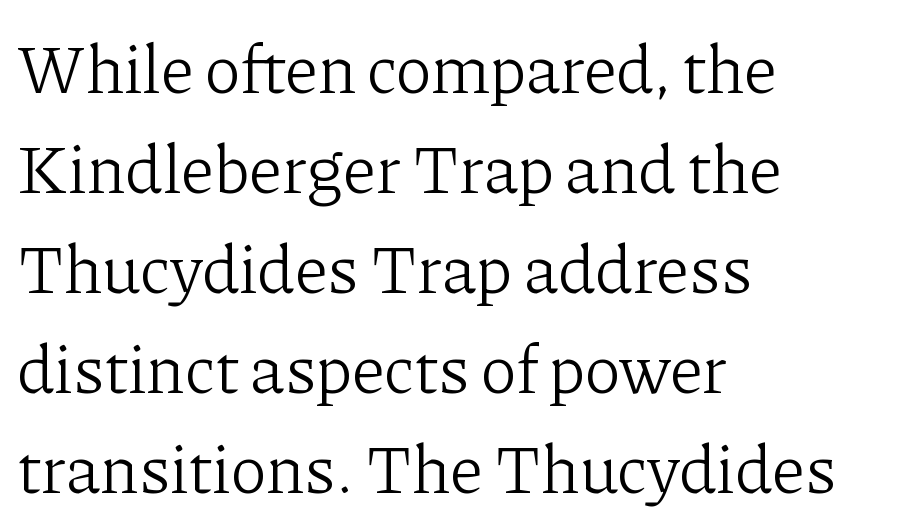
The image shows 68 px light serif type, upright; set left-aligned, normal line spacing (1.47x), normal letter spacing, not underlined; low stroke contrast and a medium x-height.
